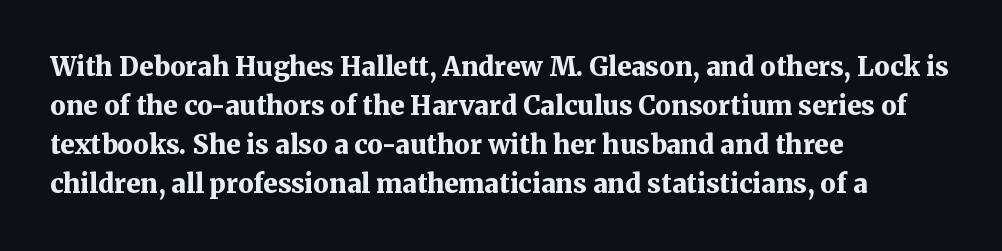
{"italic": "no", "bold": "yes", "underline": "no", "align": "left", "line_spacing": "normal", "line_spacing_ratio": 1.5, "letter_spacing": "normal", "letter_spacing_em": 0.0, "glyph_px": 26}
